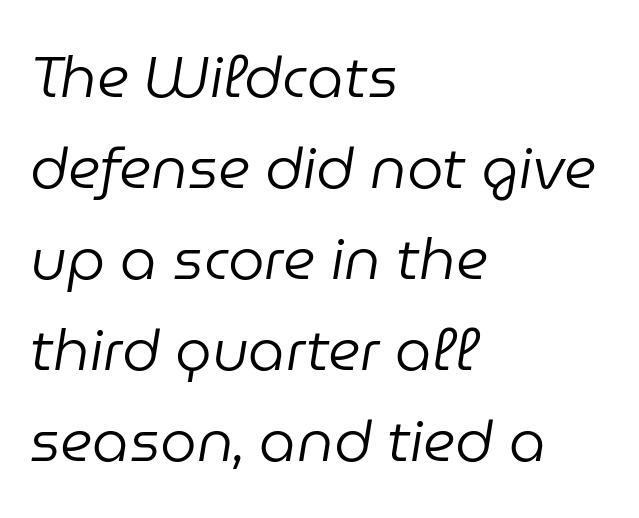
The image shows 58 px regular-weight type, italic (leaning right); set left-aligned, normal line spacing (1.57x), normal letter spacing, not underlined; low stroke contrast and a medium x-height.
